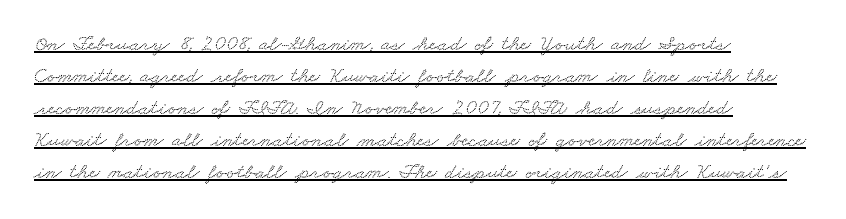
{"underline": "yes", "align": "left", "line_spacing": "normal", "line_spacing_ratio": 1.45, "letter_spacing": "normal", "letter_spacing_em": 0.0, "glyph_px": 22}
